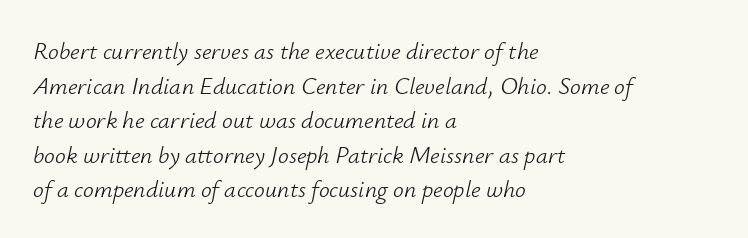
Vertical spacing — default. There is no visible air inserted between adjacent glyphs. Leftover space on each line is placed entirely after the last word. An italicized treatment has been applied to the whole sample. Weight: regular or lighter.
